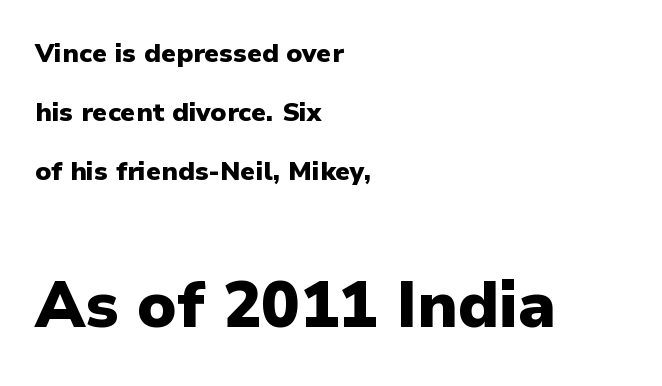
Thick stems and heavy bowls — unmistakably bold. To sum up the face: it is a sans, with no serifs. Visually the block forms a straight wall on the left and a jagged coastline on the right. Top chunk: small. Bottom chunk: large. Does the lettering tilt? It doesn't — this is upright.
